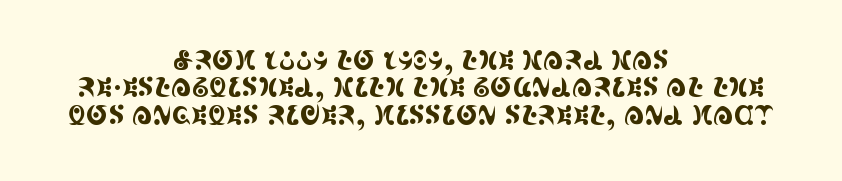
Q: Is the text italic (slanted)? A: No, it is upright.
Q: Is the text underlined? A: No.
Q: How is the paragraph aligned? A: Centered.
Q: Is the spacing between letters normal or unusually wide? A: Normal.
Q: Is the spacing between lines tight, normal or loose? A: Tight.
